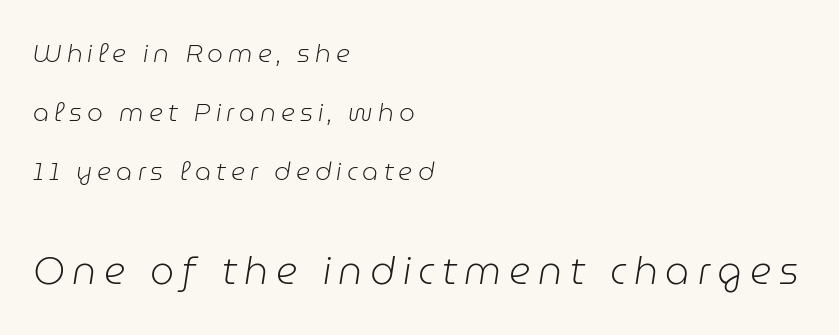
{"italic": "yes", "lean": "right", "slant_degrees": 9, "bold": "no", "weight": "light", "width": "normal", "stroke_contrast": "low", "x_height": "medium", "monospaced": "no", "underline": "no", "align": "left", "line_spacing": "loose", "line_spacing_ratio": 2.36, "letter_spacing": "wide", "letter_spacing_em": 0.2, "larger_block": "second", "size_ratio": 1.52, "glyph_px": 38}
